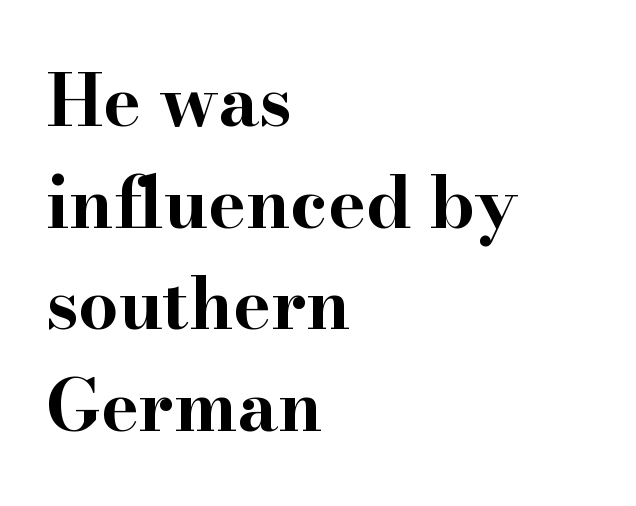
Check the space under the baseline: it is left empty. Casual observation: everything's shoved over to the left. Spacing between characters is what you'd get straight out of the box. Notice how the stems are strictly vertical — no italics here.
